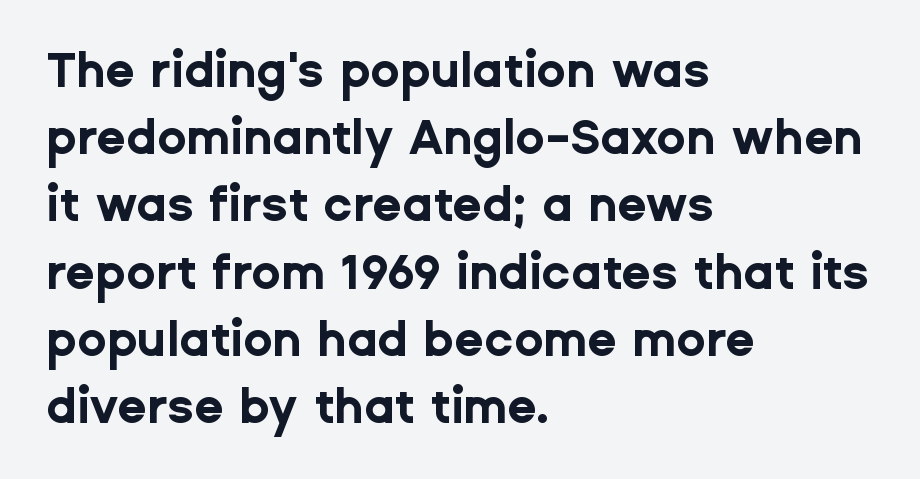
{"serif": "no", "italic": "no", "bold": "yes", "weight": "bold", "width": "normal", "stroke_contrast": "low", "x_height": "medium", "monospaced": "no", "underline": "no", "align": "left", "line_spacing": "normal", "line_spacing_ratio": 1.4, "letter_spacing": "normal", "letter_spacing_em": 0.0, "glyph_px": 48}
